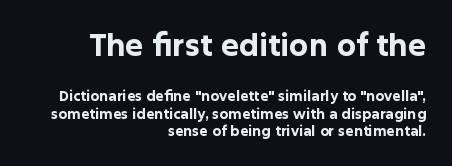
{"serif": "no", "italic": "no", "bold": "yes", "weight": "bold", "width": "normal", "stroke_contrast": "low", "x_height": "medium", "monospaced": "no", "underline": "no", "align": "right", "line_spacing_ratio": 1.24, "letter_spacing": "normal", "letter_spacing_em": 0.0, "larger_block": "first", "size_ratio": 2.14, "glyph_px": 30}
